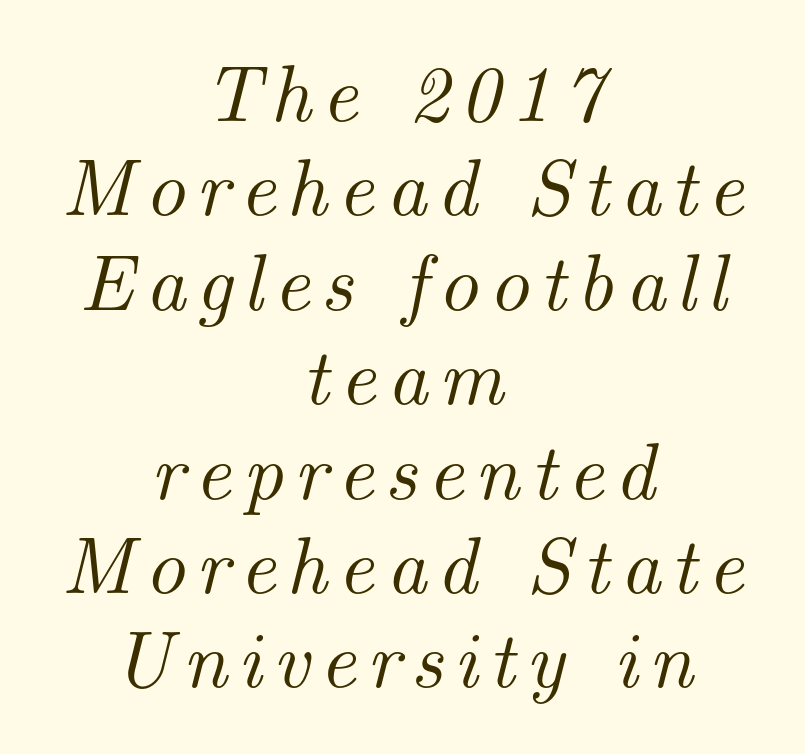
The image shows 80 px serif type, italic (leaning right); set centered, line spacing 1.18x, not underlined; medium stroke contrast and a small x-height.
